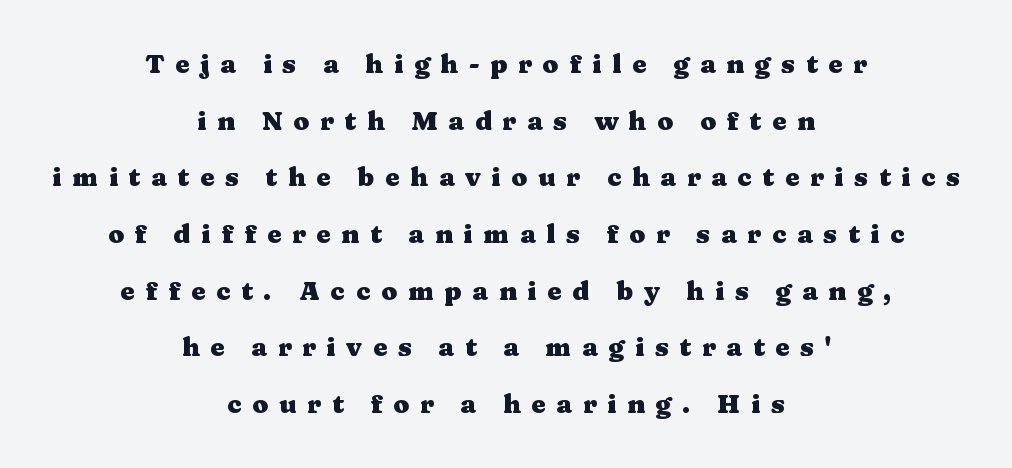
The image shows 26 px bold type, upright; set centered, loose line spacing (2.18x), unusually wide letter spacing (+0.41 em), not underlined.
